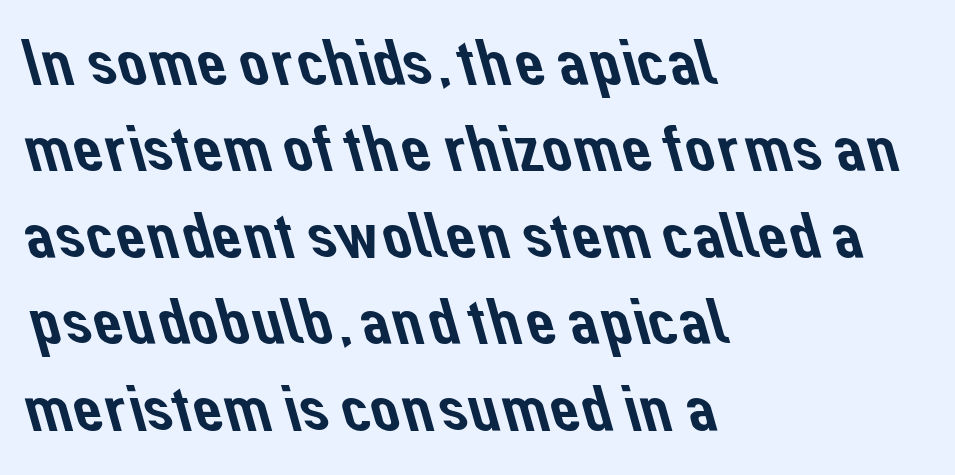
{"serif": "no", "width": "normal", "stroke_contrast": "low", "x_height": "medium", "monospaced": "no", "underline": "no", "align": "left", "line_spacing": "normal", "line_spacing_ratio": 1.31, "letter_spacing": "normal", "letter_spacing_em": 0.0, "glyph_px": 66}
